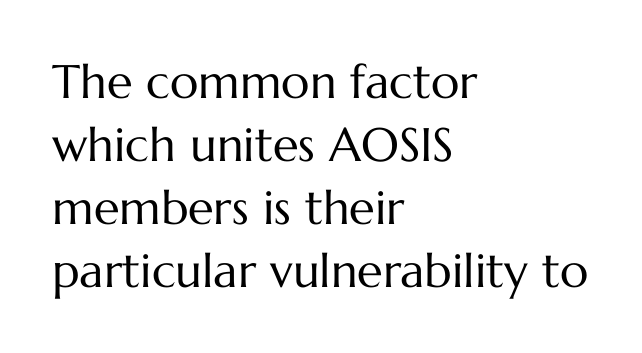
{"italic": "no", "bold": "no", "weight": "regular", "width": "normal", "stroke_contrast": "medium", "x_height": "medium", "monospaced": "no", "underline": "no", "align": "left", "line_spacing": "normal", "line_spacing_ratio": 1.34, "letter_spacing": "normal", "letter_spacing_em": 0.0, "glyph_px": 47}
